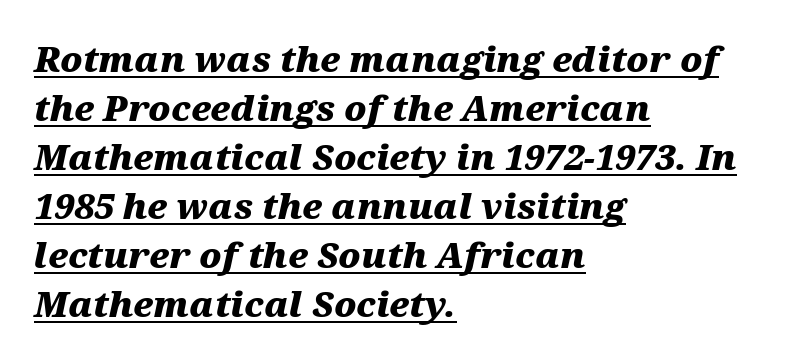
{"italic": "yes", "lean": "right", "slant_degrees": 12, "bold": "yes", "weight": "heavy", "width": "wide", "stroke_contrast": "medium", "x_height": "medium", "monospaced": "no", "underline": "yes", "align": "left", "line_spacing": "normal", "line_spacing_ratio": 1.4, "letter_spacing": "normal", "letter_spacing_em": 0.0, "glyph_px": 35}
